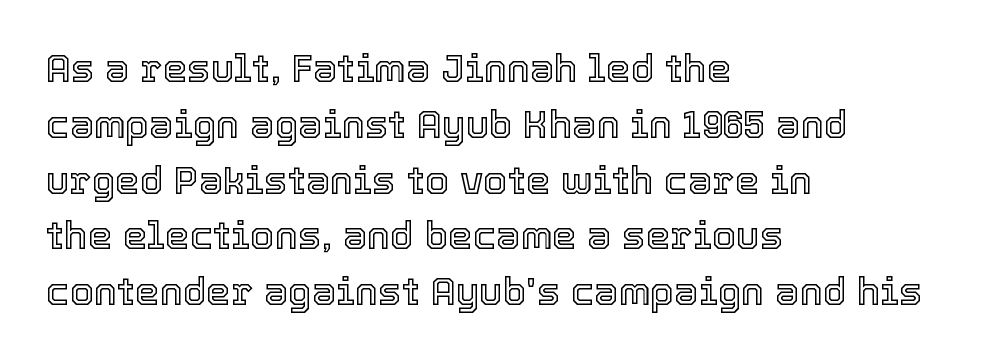
Do the characters align in a grid? No, the font is proportional. The rendering anchors every line to the left-hand side. The vertical gap from one line to the next is medium. This sample uses plain, unmodified letter spacing. Words float on clear page, feet unadorned. No italicization has been applied; the sample stays upright.
